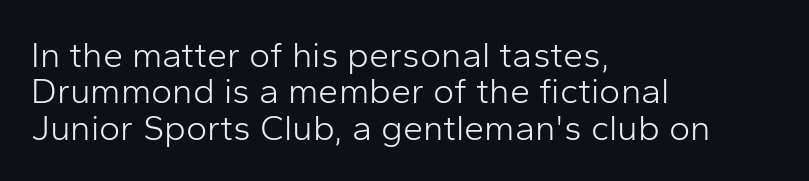
Q: Is the text bold? A: No.
Q: Is the text italic (slanted)? A: No, it is upright.
Q: Is the typeface a serif or a sans-serif typeface? A: Sans-serif.
Q: Is the text underlined? A: No.
Q: How is the paragraph aligned? A: Left-aligned.
Q: Is the spacing between letters normal or unusually wide? A: Normal.
Q: Is the spacing between lines tight, normal or loose? A: Tight.
Q: Width (condensed, normal, or wide)? A: Normal.
Q: Stroke contrast? A: Low.
Q: x-height? A: Medium.
Q: Monospaced? A: No.
